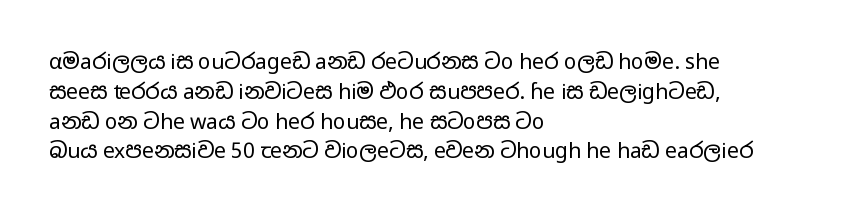
The image shows 21 px text type, upright; set left-aligned, normal line spacing (1.42x), normal letter spacing, not underlined.
